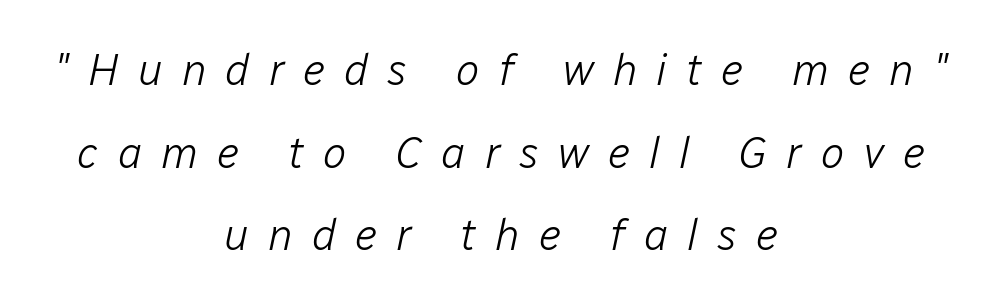
The weight tops out at a normal text grade. The letters are spread apart with noticeably loose tracking. The lettering tilts uniformly, giving the passage an italic look. The letters advance in unequal steps, a hallmark of proportional type. Has an underline been added? It has not.
